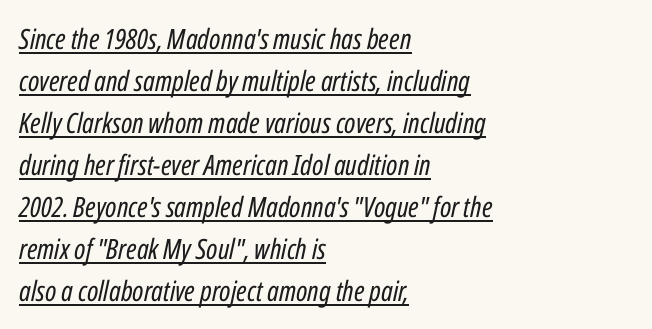
The image shows 28 px regular-weight, condensed type, italic (leaning right); set left-aligned, normal line spacing (1.5x), normal letter spacing, underlined; low stroke contrast and a medium x-height.
